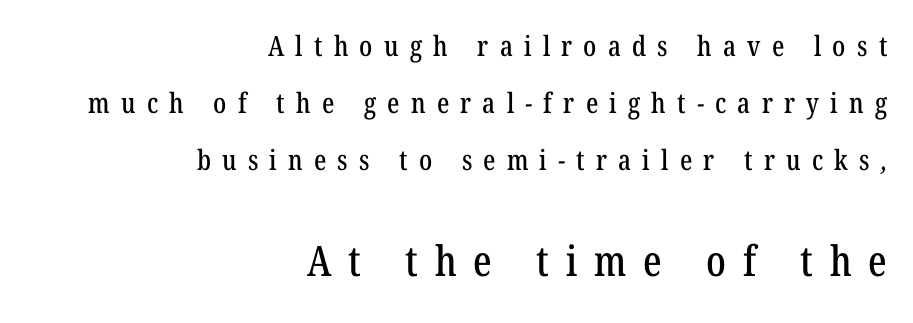
The image shows 42 px condensed serif type; set right-aligned, loose line spacing (2.04x), unusually wide letter spacing (+0.4 em), not underlined; the second (bottom) block is 1.5x larger; low stroke contrast and a medium x-height.
